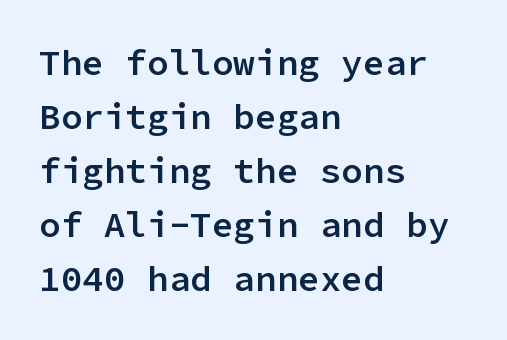
The designer went with a sans here, leaving each stem footless. The gap between lines stays unmarked. Visually the block forms a straight wall on the left and a jagged coastline on the right. If you measured baseline to baseline, you'd find a middling distance.
